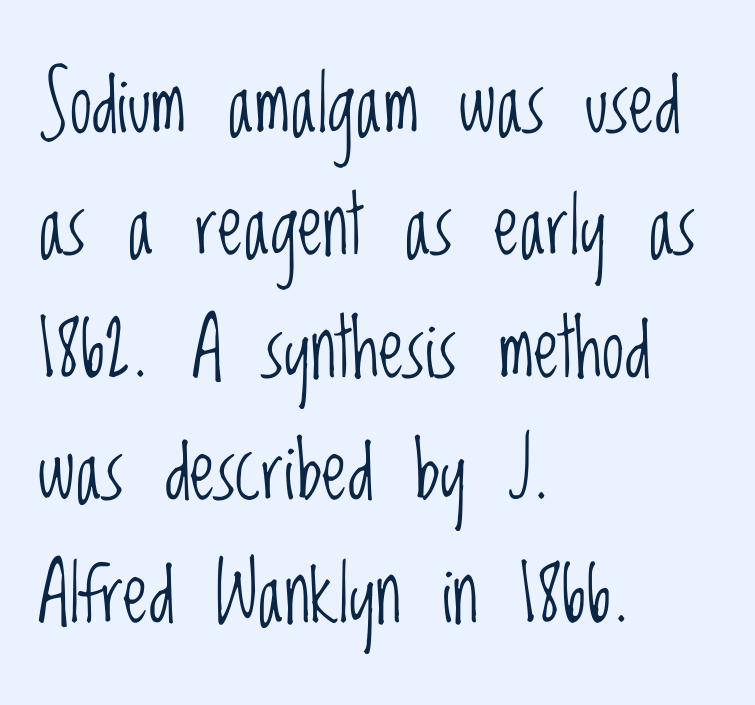
{"serif": "no", "italic": "no", "bold": "no", "weight": "light", "width": "condensed", "stroke_contrast": "low", "x_height": "large", "monospaced": "no", "underline": "no", "align": "left", "line_spacing": "normal", "line_spacing_ratio": 1.53, "letter_spacing": "normal", "letter_spacing_em": 0.0, "glyph_px": 80}
